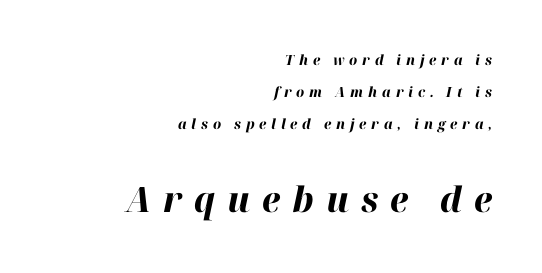
The image shows 35 px bold type, italic (leaning right); set right-aligned, loose line spacing (2.28x), unusually wide letter spacing (+0.34 em), not underlined; the second (bottom) block is 2.5x larger; high stroke contrast and a medium x-height.
